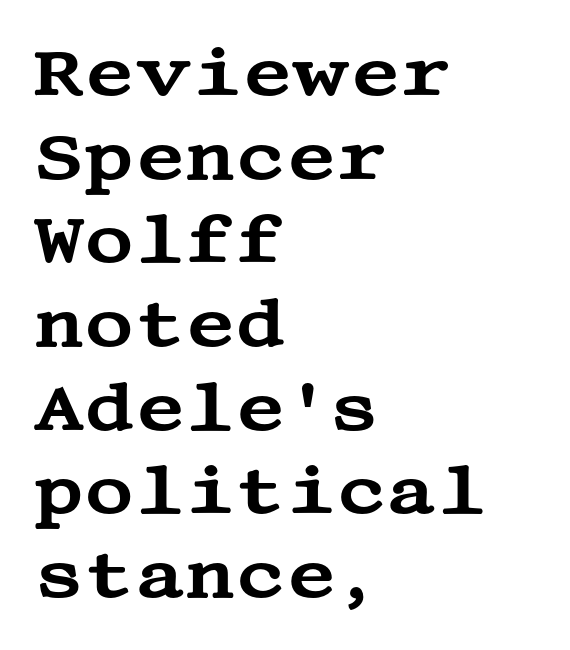
The image shows 68 px wide serif type, upright; set left-aligned, line spacing 1.23x, normal letter spacing, not underlined; medium stroke contrast and a large x-height.
